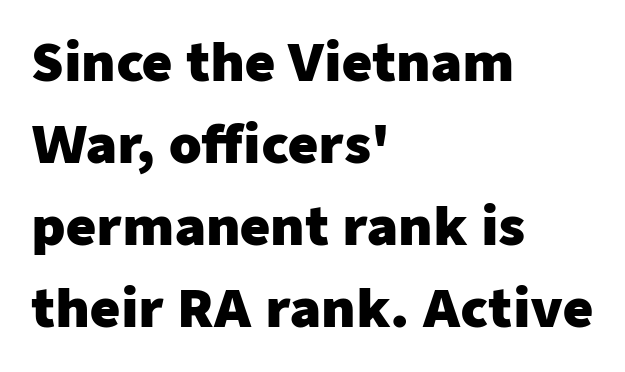
The space directly below the letters is spotless. The face used here has the dense, thick strokes of a bold. The text was rendered using a sans face with plain stroke endings. Layout note: lines flush left. Words appear dense and cohesive because spacing is normal. Looks like regular typesetting: each glyph gets only the width it needs.
